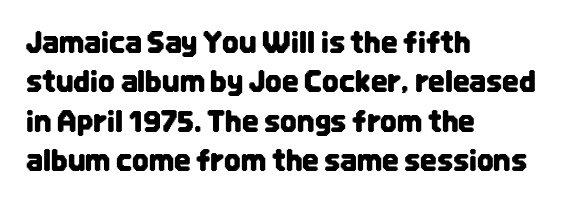
{"serif": "no", "italic": "no", "width": "condensed", "stroke_contrast": "low", "x_height": "large", "monospaced": "no", "underline": "no", "align": "left", "line_spacing": "normal", "line_spacing_ratio": 1.36, "letter_spacing": "normal", "letter_spacing_em": 0.0, "glyph_px": 29}
